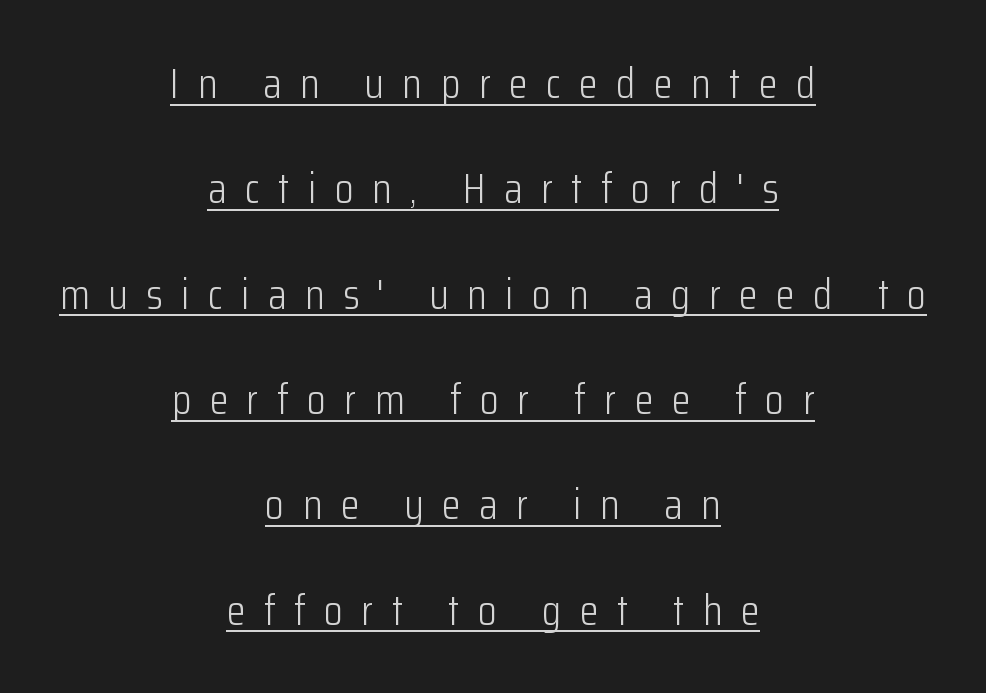
Q: Is the text bold? A: No.
Q: Is the text italic (slanted)? A: No, it is upright.
Q: Is the typeface a serif or a sans-serif typeface? A: Sans-serif.
Q: Is the text underlined? A: Yes.
Q: How is the paragraph aligned? A: Centered.
Q: Is the spacing between letters normal or unusually wide? A: Unusually wide.
Q: Is the spacing between lines tight, normal or loose? A: Loose.
Q: Width (condensed, normal, or wide)? A: Condensed.
Q: Stroke contrast? A: Low.
Q: x-height? A: Medium.
Q: Monospaced? A: No.
